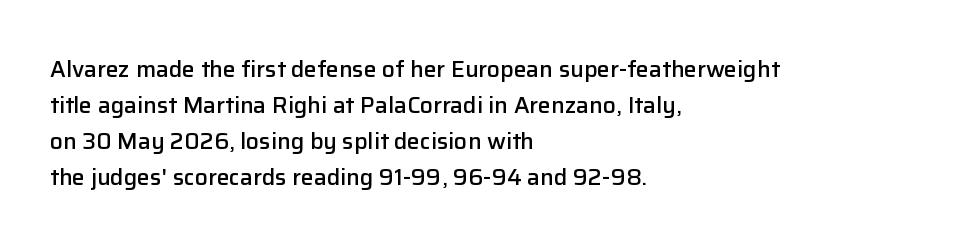
The image shows 23 px text type, upright; set left-aligned, normal line spacing (1.56x), normal letter spacing, not underlined.
